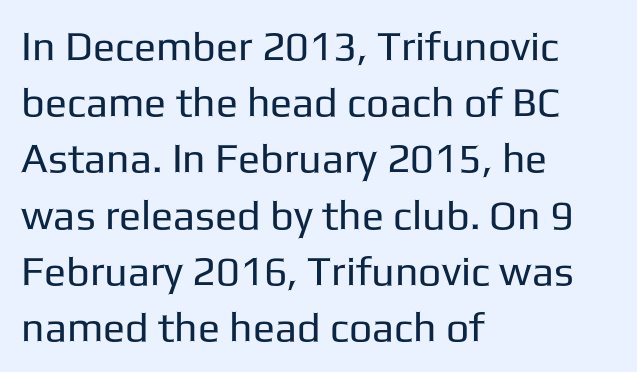
Casual observation: everything's shoved over to the left. The space beneath each line is pristine and unruled. Horizontal bands of white between lines are of average thickness. Check where the strokes stop: nothing finishes them off — pure sans. Does the lettering tilt? It doesn't — this is upright.
